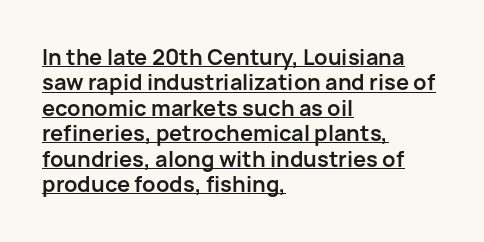
The image shows 21 px bold type, upright; set left-aligned, line spacing 1.21x, normal letter spacing, underlined.
